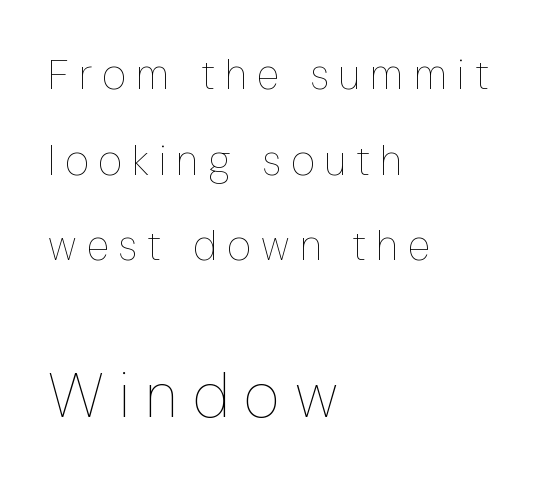
Every stem runs plumb, perpendicular to the baseline. Stem width sits at or under what a default text font uses. Here the second block reads like a headline and the first like body copy. A classic flush-left, rag-right setting is used for this passage.
